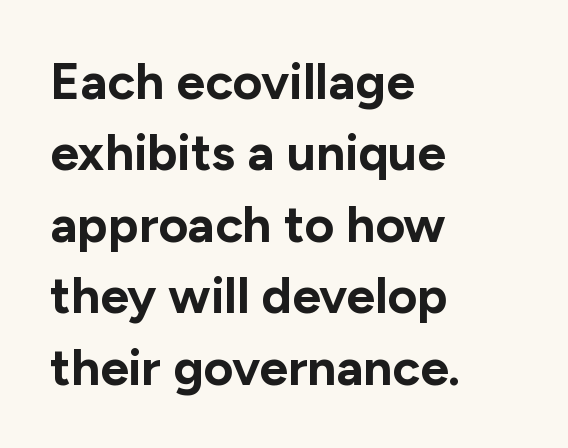
The image shows 51 px bold sans-serif type, upright; set left-aligned, normal line spacing (1.4x), normal letter spacing, not underlined; low stroke contrast and a medium x-height.
